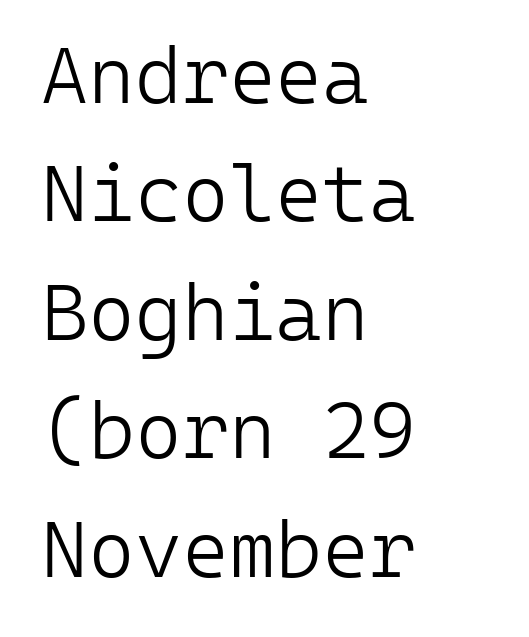
The image shows 80 px light sans-serif type, upright, monospaced; set left-aligned, normal line spacing (1.48x), normal letter spacing, not underlined; low stroke contrast and a medium x-height.
